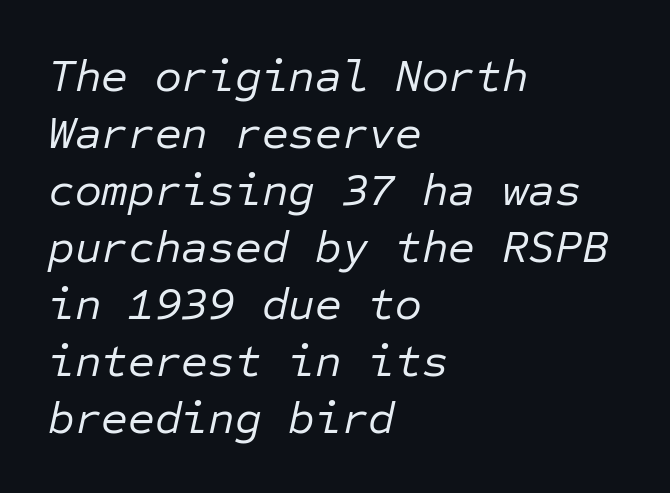
Q: Is the text bold? A: No.
Q: Is the text italic (slanted)? A: Yes, it leans right by about 12 degrees.
Q: Is the text underlined? A: No.
Q: How is the paragraph aligned? A: Left-aligned.
Q: Is the spacing between letters normal or unusually wide? A: Normal.
Q: Width (condensed, normal, or wide)? A: Normal.
Q: Stroke contrast? A: Low.
Q: x-height? A: Medium.
Q: Monospaced? A: Yes.
